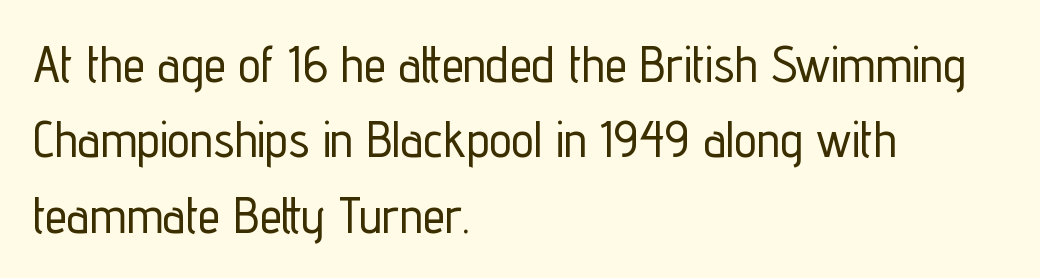
Quick note: not italic, upright. The foot of each line stays bare and open. This sample uses plain, unmodified letter spacing. What kind of face is this? One without serifs — a sans. Horizontal alignment here is leftward, the default for most running prose.
